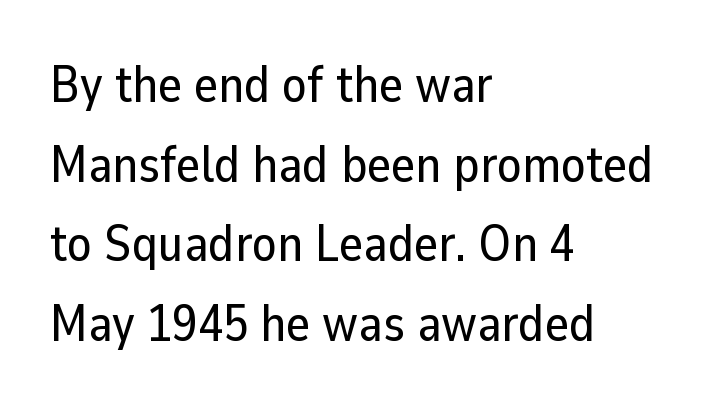
Honestly, the row spacing looks completely unremarkable. The face used here is a sans, in the tradition of grotesques and geometrics. All the whitespace from short lines collects on the right. Varying glyph widths throughout — classic text-font behaviour. Ordinary non-slanted type is in use. Letter spacing: default.
